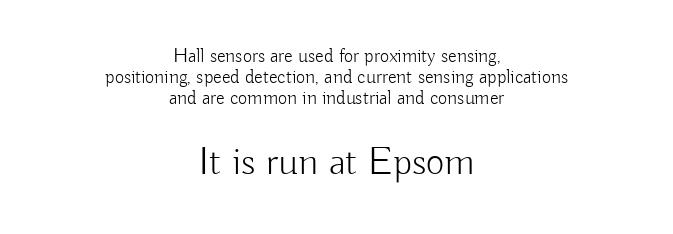
The image shows 40 px light sans-serif type, upright; set centered, tight line spacing (1.04x), normal letter spacing, not underlined; the second (bottom) block is 2.0x larger; low stroke contrast and a small x-height.
